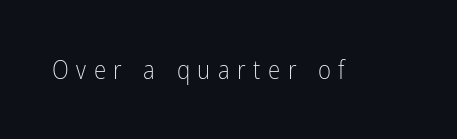
Q: Is the text bold? A: No.
Q: Is the text italic (slanted)? A: No, it is upright.
Q: Is the text underlined? A: No.
Q: Is the spacing between letters normal or unusually wide? A: Unusually wide.
